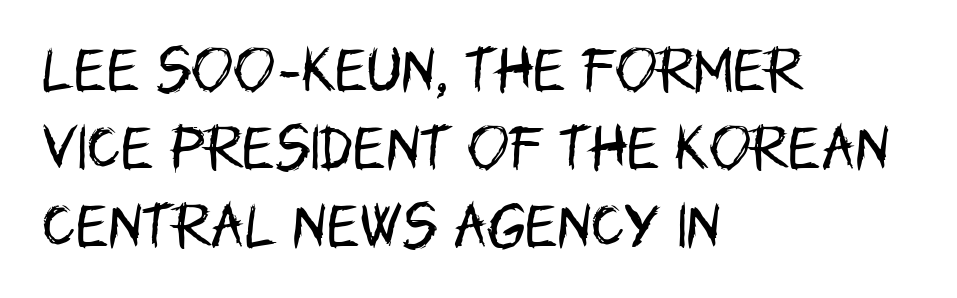
{"serif": "no", "italic": "no", "bold": "no", "weight": "regular", "width": "condensed", "stroke_contrast": "low", "x_height": "large", "monospaced": "no", "underline": "no", "align": "left", "line_spacing": "normal", "line_spacing_ratio": 1.56, "letter_spacing": "normal", "letter_spacing_em": 0.0, "glyph_px": 50}
